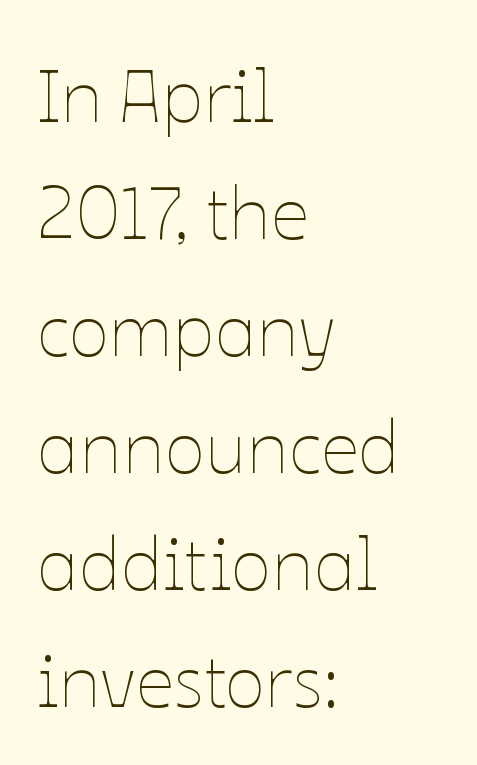
{"italic": "no", "bold": "no", "weight": "thin", "width": "normal", "stroke_contrast": "low", "x_height": "medium", "monospaced": "no", "underline": "no", "align": "left", "line_spacing": "normal", "line_spacing_ratio": 1.56, "letter_spacing": "normal", "letter_spacing_em": 0.0, "glyph_px": 75}
